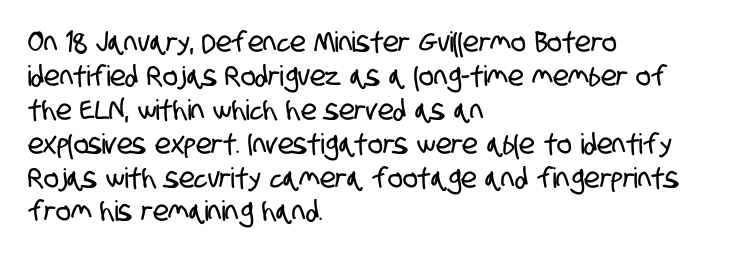
{"serif": "no", "width": "condensed", "stroke_contrast": "low", "x_height": "large", "monospaced": "no", "underline": "no", "align": "left", "line_spacing_ratio": 1.21, "letter_spacing": "normal", "letter_spacing_em": 0.0, "glyph_px": 28}
